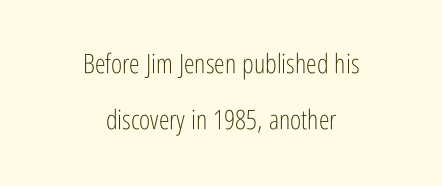
Each new line begins a long way beneath the previous one. The zone under the glyphs is completely vacant. Stem width sits at or under what a default text font uses. Glyph-to-glyph distance matches everyday printed text. A centered setting, common on invitations and titles, is used for this passage. Nope, not italic — everything's standing straight.
